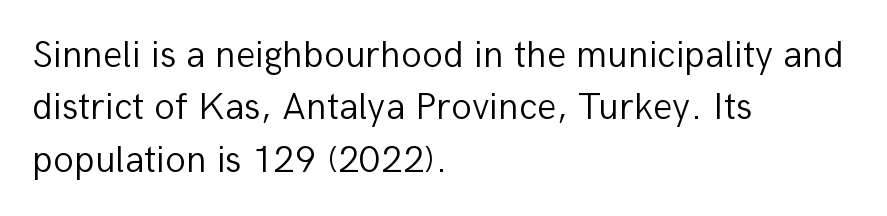
Q: Is the text bold? A: No.
Q: Is the text italic (slanted)? A: No, it is upright.
Q: Is the typeface a serif or a sans-serif typeface? A: Sans-serif.
Q: Is the text underlined? A: No.
Q: How is the paragraph aligned? A: Left-aligned.
Q: Is the spacing between letters normal or unusually wide? A: Normal.
Q: Is the spacing between lines tight, normal or loose? A: Normal.
Q: Width (condensed, normal, or wide)? A: Normal.
Q: Stroke contrast? A: Low.
Q: x-height? A: Medium.
Q: Monospaced? A: No.
